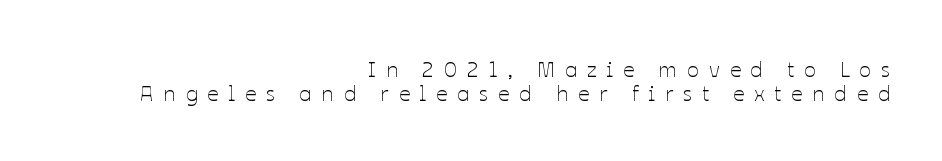
{"italic": "no", "bold": "no", "underline": "no", "align": "right", "line_spacing": "tight", "line_spacing_ratio": 1.1, "letter_spacing": "wide", "letter_spacing_em": 0.45, "glyph_px": 22}
